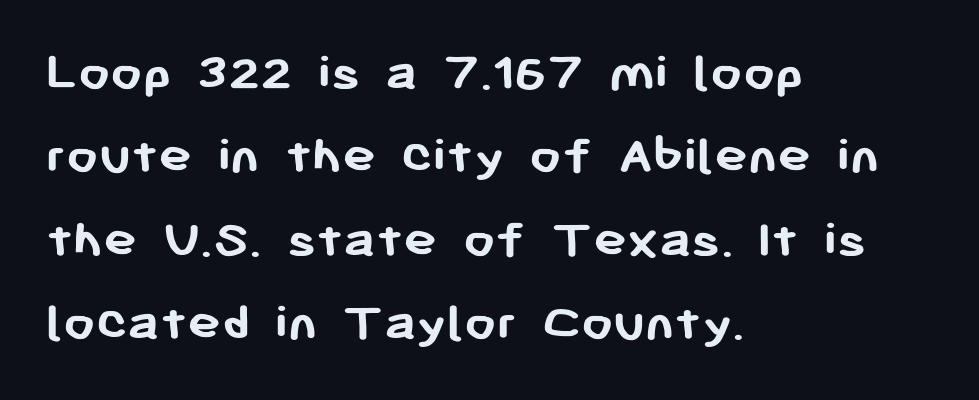
Plenty of ink on the page — the face is bold. The rendering keeps characters at their native spacing. The space beneath each line is pristine and unruled. Each letter keeps its own natural width here, so spacing adapts to shape. Evenly set lines give the paragraph a standard silhouette. The lines are quadded left.
